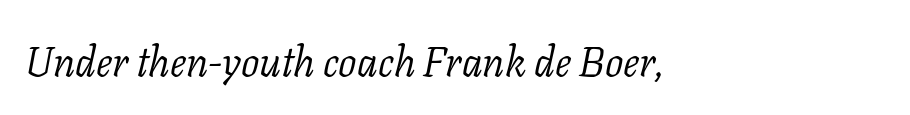
Character widths vary here, with narrow letters taking less room than wide ones. The passage shown is not underscored anywhere. The face used here is seriffed, in the tradition of book romans. Letters have the restrained weight of plain body copy at most.
